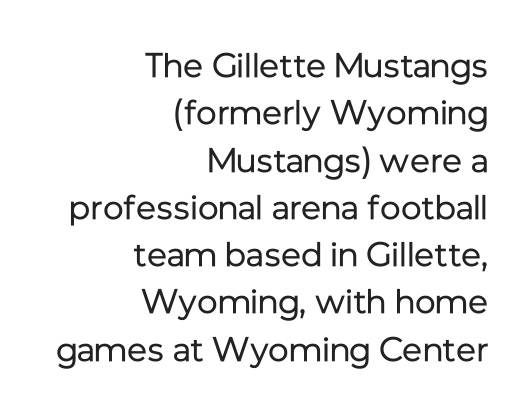
The words here are not underlined. Observe the ordinary spacing: letters are neighbours, not strangers. The letters advance in unequal steps, a hallmark of proportional type. Vertical spacing — default.
